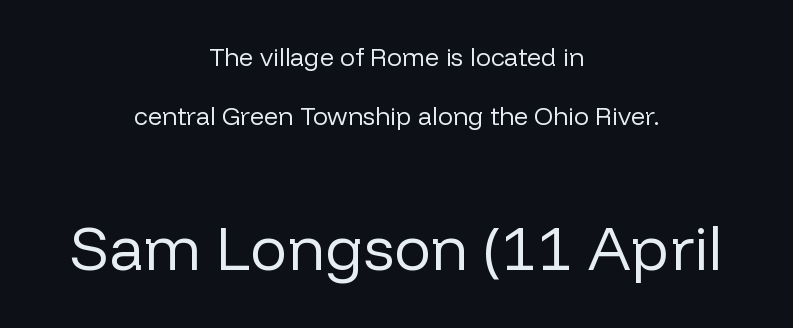
Each stroke keeps to a modest, everyday thickness or less. The lines are spread far apart with generous leading. Quick note: not italic, upright. Observe the ordinary spacing: letters are neighbours, not strangers.
